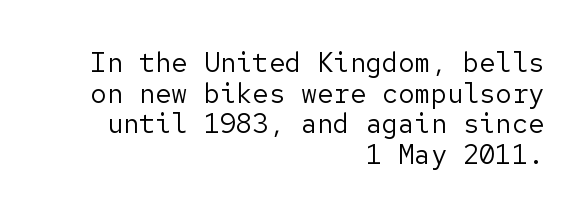
{"italic": "no", "bold": "no", "underline": "no", "align": "right", "line_spacing": "tight", "line_spacing_ratio": 1.13, "letter_spacing": "normal", "letter_spacing_em": 0.0, "glyph_px": 27}
